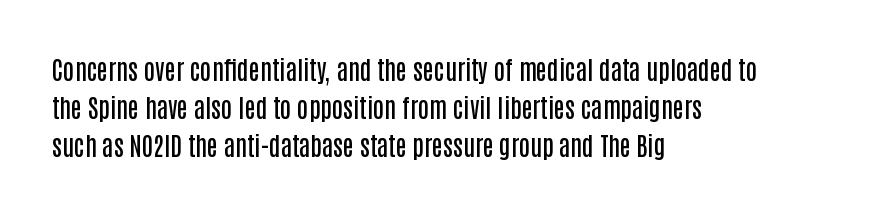
The image shows 25 px text type, upright; set left-aligned, normal line spacing (1.52x), normal letter spacing, not underlined.
